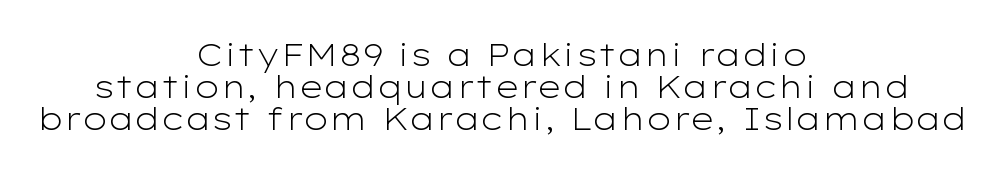
The image shows 31 px light, wide sans-serif type, upright; set centered, tight line spacing (1.03x), normal letter spacing, not underlined; low stroke contrast and a medium x-height.
